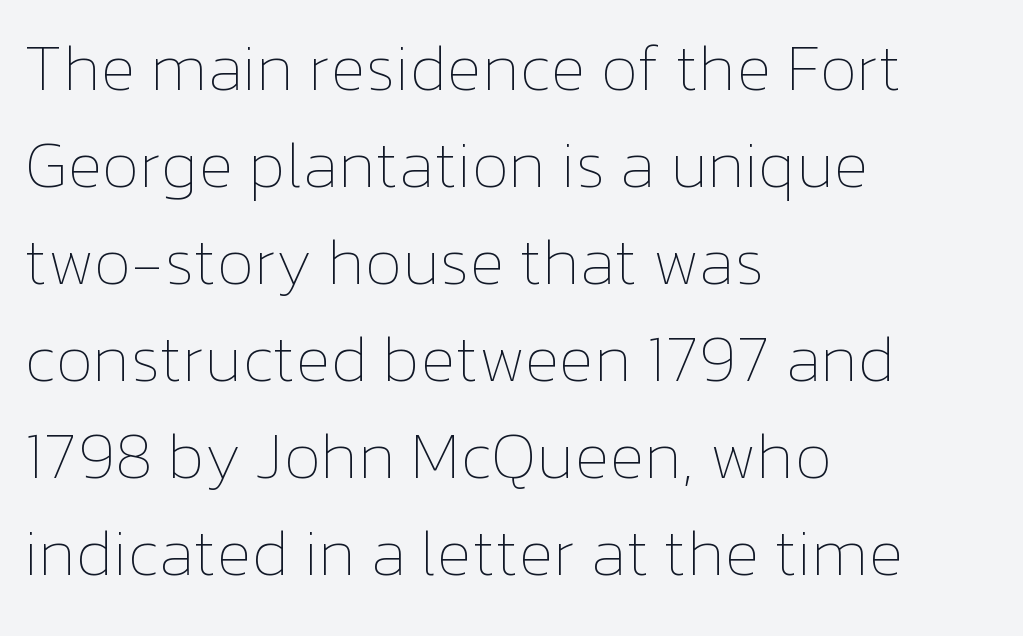
Q: Is the text bold? A: No.
Q: Is the text italic (slanted)? A: No, it is upright.
Q: Is the text underlined? A: No.
Q: How is the paragraph aligned? A: Left-aligned.
Q: Is the spacing between letters normal or unusually wide? A: Normal.
Q: Is the spacing between lines tight, normal or loose? A: Normal.
Q: Width (condensed, normal, or wide)? A: Normal.
Q: Stroke contrast? A: Low.
Q: x-height? A: Medium.
Q: Monospaced? A: No.
